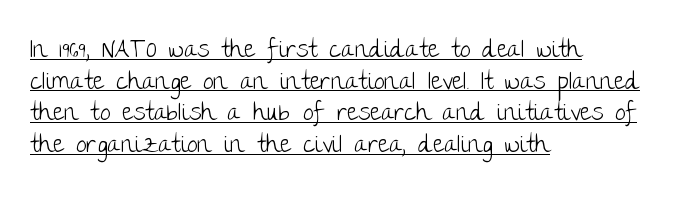
Spacing between characters is what you'd get straight out of the box. Reading down the column, the eye jumps a familiar distance to each next line. Students, observe the line beneath the letters — that is underlining. The weight would be labelled regular, book, light, or lighter still. The passage is arranged the way most books set body copy — flush left.
